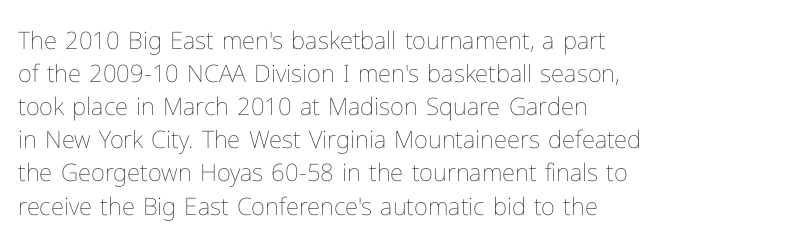
{"italic": "no", "bold": "no", "underline": "no", "align": "left", "line_spacing": "normal", "line_spacing_ratio": 1.38, "letter_spacing": "normal", "letter_spacing_em": 0.0, "glyph_px": 24}
